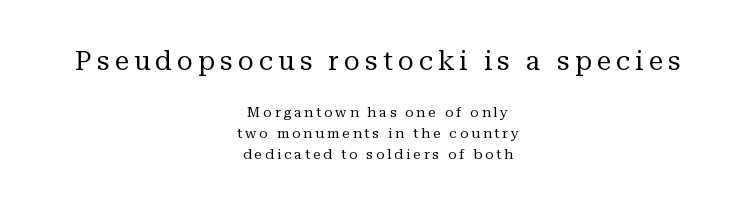
Q: Is the text bold? A: No.
Q: Is the text italic (slanted)? A: No, it is upright.
Q: Is the text underlined? A: No.
Q: How is the paragraph aligned? A: Centered.
Q: Is the spacing between letters normal or unusually wide? A: Unusually wide.
Q: Is the spacing between lines tight, normal or loose? A: Normal.
Q: Which block of text is set in a larger size, the first (top) or the second (bottom)? A: The first (top) one.
